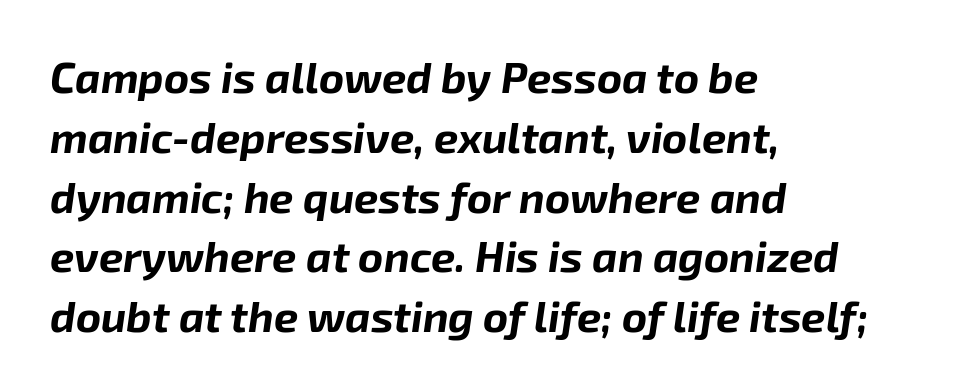
The image shows 43 px bold type, italic (leaning right); set left-aligned, normal line spacing (1.39x), normal letter spacing, not underlined; low stroke contrast and a medium x-height.
